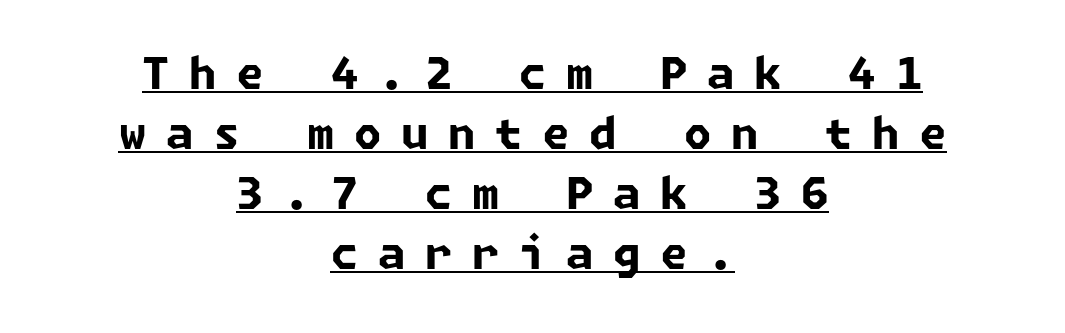
{"serif": "no", "bold": "yes", "weight": "bold", "width": "normal", "stroke_contrast": "low", "x_height": "medium", "underline": "yes", "align": "center", "line_spacing": "normal", "line_spacing_ratio": 1.36, "letter_spacing": "wide", "letter_spacing_em": 0.45, "glyph_px": 44}
